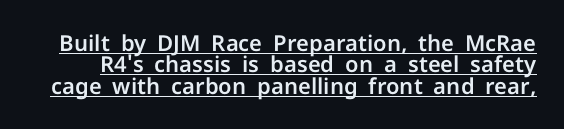
The image shows 22 px text type, upright; set tight line spacing (0.97x), normal letter spacing, underlined.
